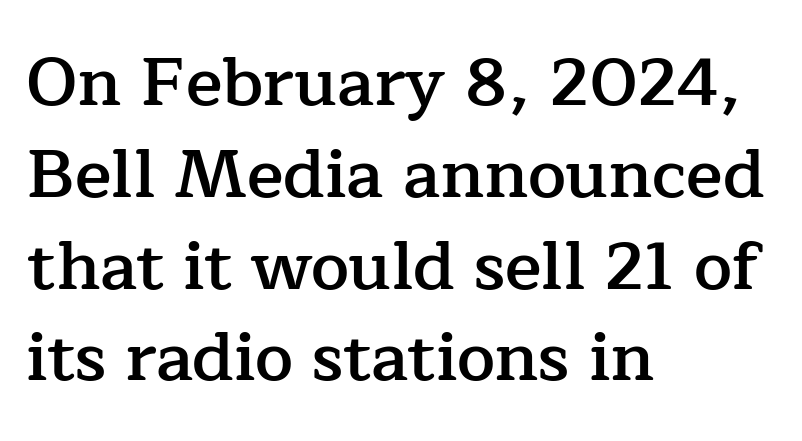
Leading: standard. This sample has the flowing, uneven cadence of proportional lettering. The glyphs have the mass of a demibold cut, below bold. Tracking value appears to be zero — textbook default spacing. Old-style or modern, the face here clearly has serifs. Short and long lines alike share a common starting point at left.
